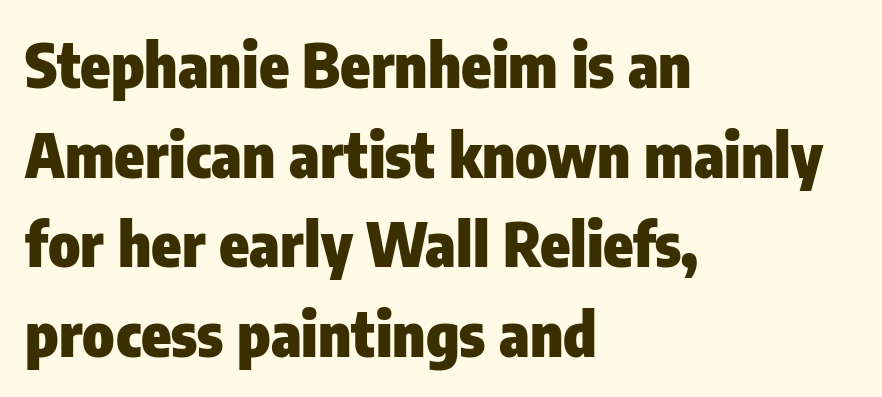
{"serif": "no", "italic": "no", "bold": "yes", "weight": "heavy", "width": "condensed", "stroke_contrast": "low", "x_height": "medium", "monospaced": "no", "underline": "no", "align": "left", "line_spacing": "normal", "line_spacing_ratio": 1.47, "letter_spacing": "normal", "letter_spacing_em": 0.0, "glyph_px": 61}
